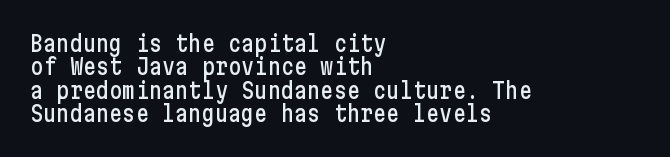
Q: Is the text italic (slanted)? A: No, it is upright.
Q: Is the text underlined? A: No.
Q: How is the paragraph aligned? A: Left-aligned.
Q: Is the spacing between letters normal or unusually wide? A: Normal.
Q: Is the spacing between lines tight, normal or loose? A: Tight.
